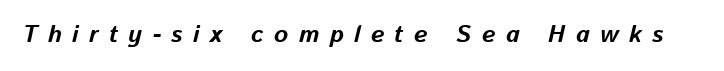
Q: Is the text bold? A: Yes.
Q: Is the text italic (slanted)? A: Yes, it leans right by about 13 degrees.
Q: Is the text underlined? A: No.
Q: Is the spacing between letters normal or unusually wide? A: Unusually wide.
